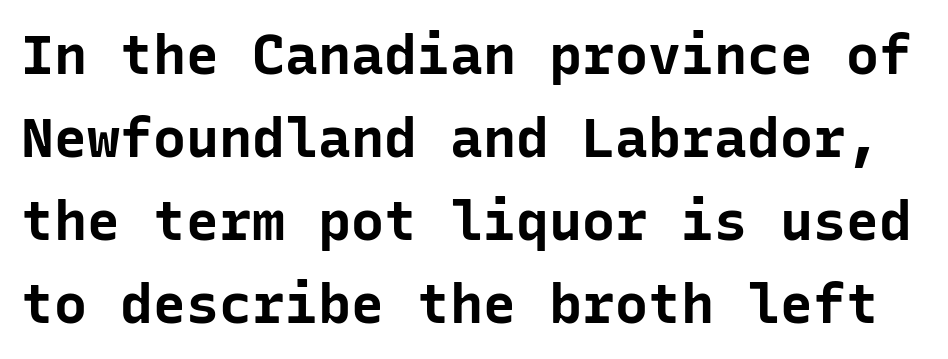
The image shows 55 px bold sans-serif type, upright, monospaced; set normal line spacing (1.51x), normal letter spacing, not underlined; low stroke contrast and a medium x-height.
